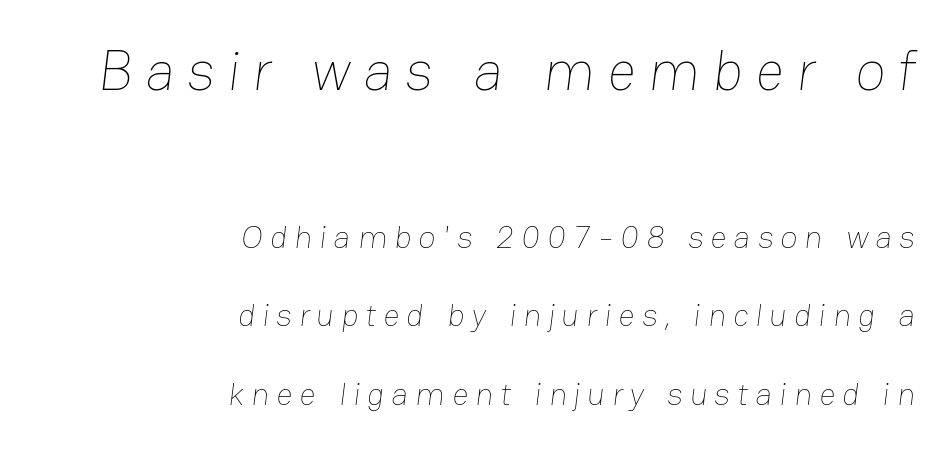
Counters stay open thanks to moderate or lighter strokes. The emphasis by scale lands on block number one, above. Loose tracking; the words dissolve into strings of separated letters. Here the designer chose a conventional face with non-uniform glyph widths.
